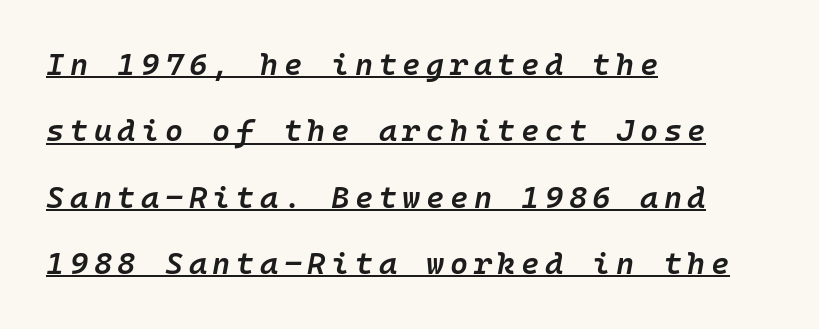
Q: Is the text bold? A: Semi-bold.
Q: Is the text italic (slanted)? A: Yes, it leans right by about 10 degrees.
Q: Is the text underlined? A: Yes.
Q: How is the paragraph aligned? A: Left-aligned.
Q: Is the spacing between lines tight, normal or loose? A: Loose.
Q: Width (condensed, normal, or wide)? A: Normal.
Q: Stroke contrast? A: Low.
Q: x-height? A: Medium.
Q: Monospaced? A: Yes.
